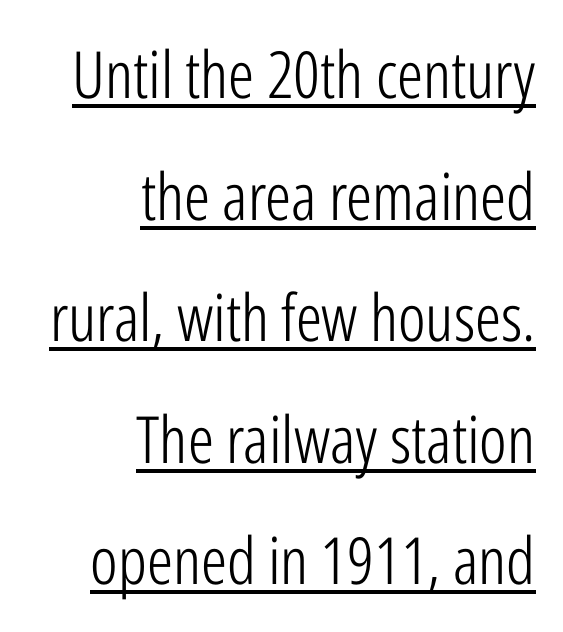
Q: Is the text bold? A: No.
Q: Is the text italic (slanted)? A: No, it is upright.
Q: Is the typeface a serif or a sans-serif typeface? A: Sans-serif.
Q: Is the text underlined? A: Yes.
Q: How is the paragraph aligned? A: Right-aligned.
Q: Is the spacing between letters normal or unusually wide? A: Normal.
Q: Width (condensed, normal, or wide)? A: Condensed.
Q: Stroke contrast? A: Low.
Q: x-height? A: Medium.
Q: Monospaced? A: No.
